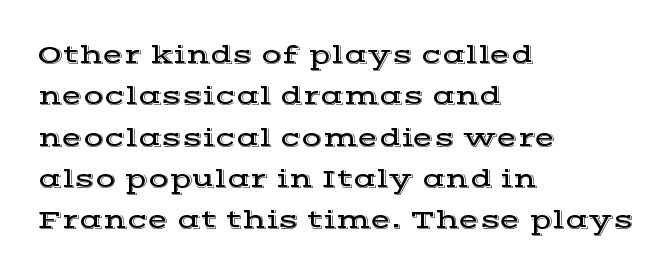
Q: Is the text italic (slanted)? A: No, it is upright.
Q: Is the text underlined? A: No.
Q: How is the paragraph aligned? A: Left-aligned.
Q: Is the spacing between letters normal or unusually wide? A: Normal.
Q: Is the spacing between lines tight, normal or loose? A: Normal.
